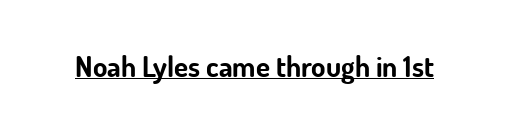
The image shows 29 px bold sans-serif type, upright; set normal letter spacing, underlined; low stroke contrast and a small x-height.
